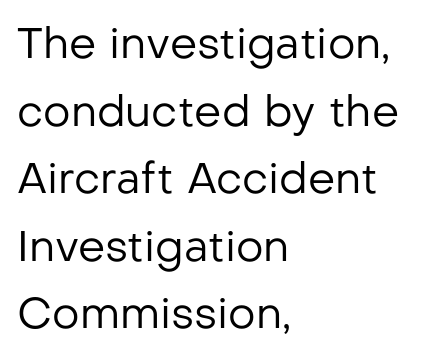
Q: Is the text bold? A: No.
Q: Is the text italic (slanted)? A: No, it is upright.
Q: Is the typeface a serif or a sans-serif typeface? A: Sans-serif.
Q: Is the text underlined? A: No.
Q: How is the paragraph aligned? A: Left-aligned.
Q: Is the spacing between letters normal or unusually wide? A: Normal.
Q: Is the spacing between lines tight, normal or loose? A: Normal.
Q: Width (condensed, normal, or wide)? A: Normal.
Q: Stroke contrast? A: Low.
Q: x-height? A: Medium.
Q: Monospaced? A: No.
